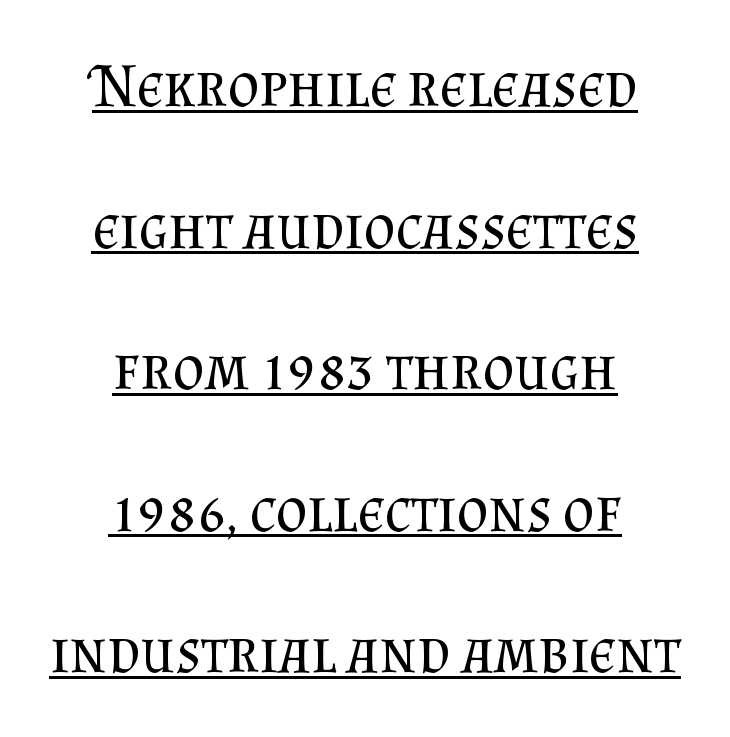
Q: Is the text bold? A: No.
Q: Is the text italic (slanted)? A: No, it is upright.
Q: Is the typeface a serif or a sans-serif typeface? A: Serif.
Q: Is the text underlined? A: Yes.
Q: How is the paragraph aligned? A: Centered.
Q: Is the spacing between letters normal or unusually wide? A: Normal.
Q: Is the spacing between lines tight, normal or loose? A: Loose.
Q: Width (condensed, normal, or wide)? A: Normal.
Q: Stroke contrast? A: Medium.
Q: x-height? A: Small.
Q: Monospaced? A: No.
